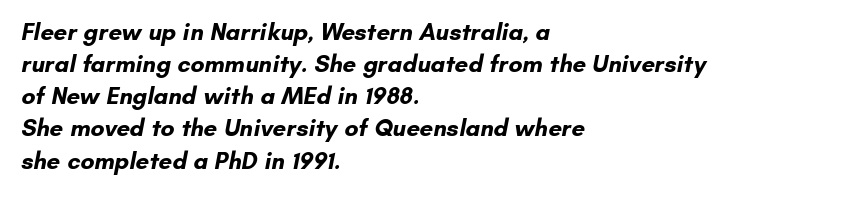
The image shows 24 px bold type; set left-aligned, normal line spacing (1.34x), normal letter spacing, not underlined.
